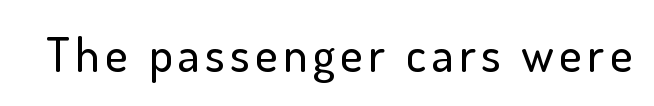
Do the characters align in a grid? No, the font is proportional. Type without underlining. Serifs: no, the terminals of the letterforms are clean. Tall strokes in this sample are plumb rather than angled.
